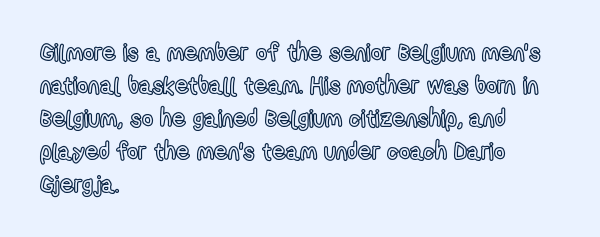
The image shows 24 px text type, upright; set left-aligned, normal line spacing (1.37x), normal letter spacing, not underlined.
